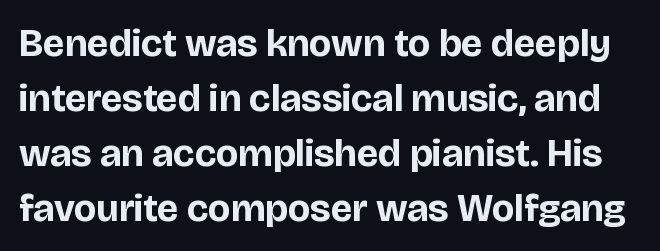
The image shows 39 px bold sans-serif type, upright; set normal line spacing (1.41x), normal letter spacing, not underlined; low stroke contrast and a large x-height.
